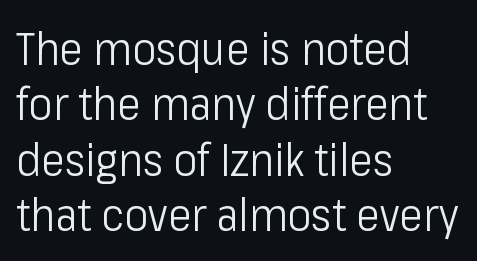
The image shows 45 px light, condensed sans-serif type, upright; set left-aligned, line spacing 1.23x, normal letter spacing, not underlined; low stroke contrast and a medium x-height.
